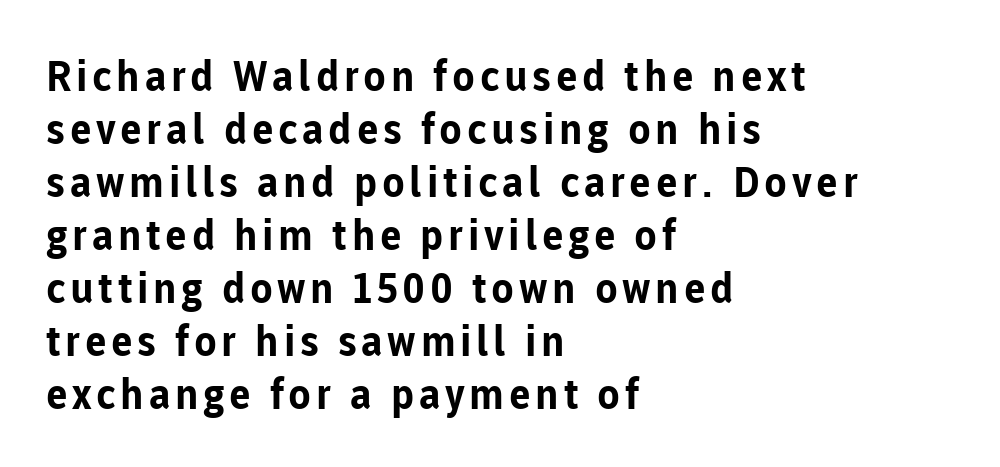
Unlike italic type, these characters show no tilt at all. Here the designer chose a conventional face with non-uniform glyph widths. Caption: bold face, heavy strokes. Compared with typical paragraphs, the rows here are spaced about the same. Each line starts at the same left margin while the right side varies.
